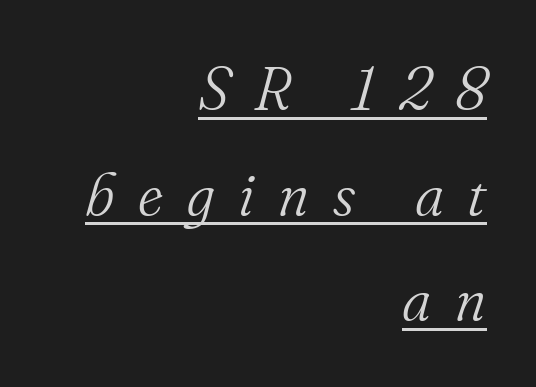
Q: Is the text bold? A: No.
Q: Is the text italic (slanted)? A: Yes, it leans right by about 16 degrees.
Q: Is the typeface a serif or a sans-serif typeface? A: Serif.
Q: Is the text underlined? A: Yes.
Q: How is the paragraph aligned? A: Right-aligned.
Q: Is the spacing between letters normal or unusually wide? A: Unusually wide.
Q: Width (condensed, normal, or wide)? A: Normal.
Q: Stroke contrast? A: Medium.
Q: x-height? A: Small.
Q: Monospaced? A: No.
